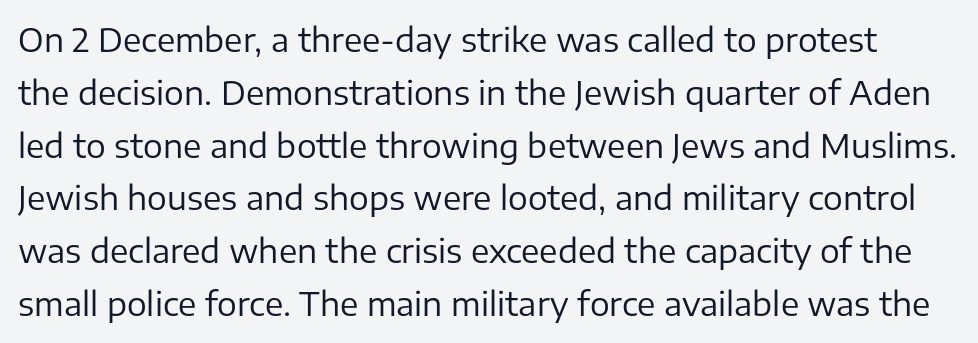
The image shows 33 px regular-weight sans-serif type, upright; set normal line spacing (1.6x), normal letter spacing, not underlined; low stroke contrast and a medium x-height.
